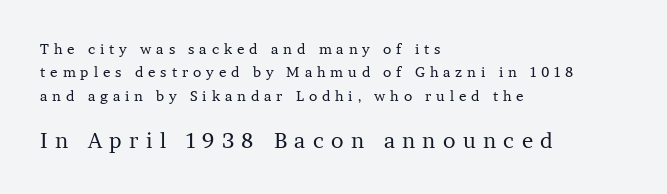
Compared with a typical body face, this is equally light or lighter still. The letters are spread apart with noticeably loose tracking. Does the copy run flush right? No — it runs flush left. Reading down the column, the eye jumps a familiar distance to each next line.
